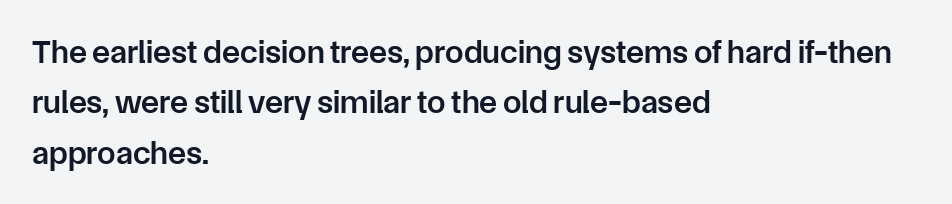
{"serif": "no", "italic": "no", "bold": "semi", "weight": "semibold", "width": "normal", "stroke_contrast": "low", "x_height": "medium", "monospaced": "no", "underline": "no", "align": "left", "line_spacing": "normal", "line_spacing_ratio": 1.53, "letter_spacing": "normal", "letter_spacing_em": 0.0, "glyph_px": 33}
